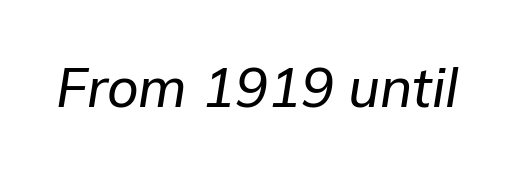
Students, note that the glyphs here touch the page at normal intervals. Type without underlining. The passage shown is typed in a proportional face where columns would drift. Tall strokes in this sample are angled rather than plumb.
